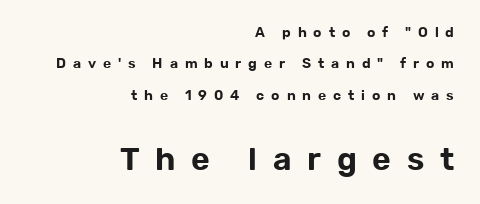
Is there much room between lines? Yes — plenty of vertical air separates them. The baseline area is clear. The rag falls on the left side of this text block. Italic? Not at all — the glyphs are vertical. Each word looks stretched out because of the extra space between its letters. What kind of face is this? One without serifs — a sans.
